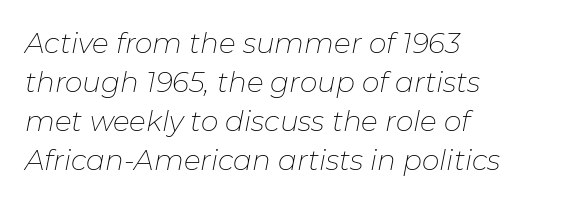
{"italic": "yes", "lean": "right", "slant_degrees": 11, "bold": "no", "weight": "thin", "width": "normal", "stroke_contrast": "low", "x_height": "medium", "monospaced": "no", "underline": "no", "align": "left", "line_spacing": "normal", "line_spacing_ratio": 1.39, "letter_spacing": "normal", "letter_spacing_em": 0.0, "glyph_px": 28}
